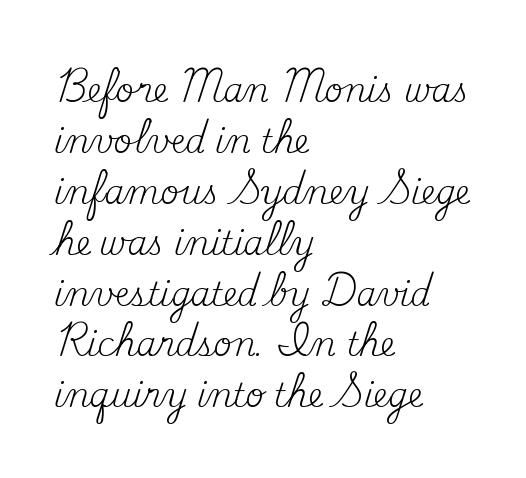
Q: Is the text bold? A: No.
Q: Is the text italic (slanted)? A: Yes.
Q: Is the typeface a serif or a sans-serif typeface? A: Serif.
Q: Is the text underlined? A: No.
Q: How is the paragraph aligned? A: Left-aligned.
Q: Is the spacing between letters normal or unusually wide? A: Normal.
Q: Is the spacing between lines tight, normal or loose? A: Normal.
Q: Width (condensed, normal, or wide)? A: Normal.
Q: Stroke contrast? A: Medium.
Q: x-height? A: Small.
Q: Monospaced? A: No.
